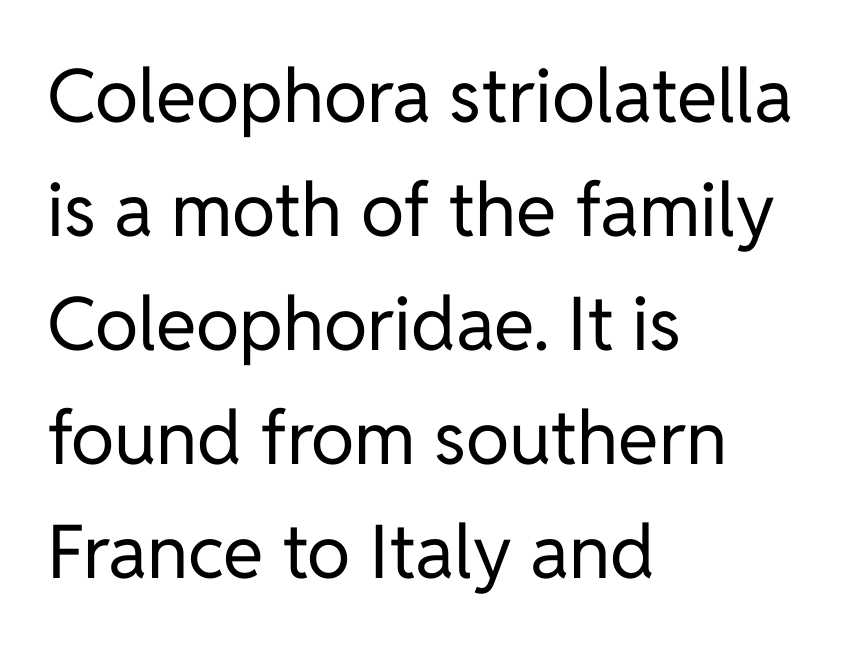
The image shows 74 px regular-weight sans-serif type, upright; set left-aligned, normal line spacing (1.54x), normal letter spacing, not underlined; low stroke contrast and a medium x-height.
